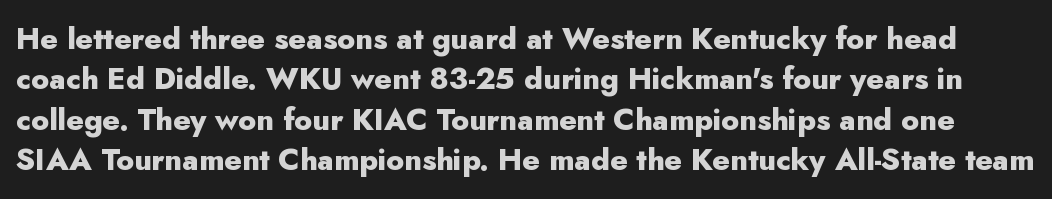
The image shows 30 px heavy sans-serif type, upright; set normal line spacing (1.35x), normal letter spacing, not underlined; low stroke contrast and a small x-height.
